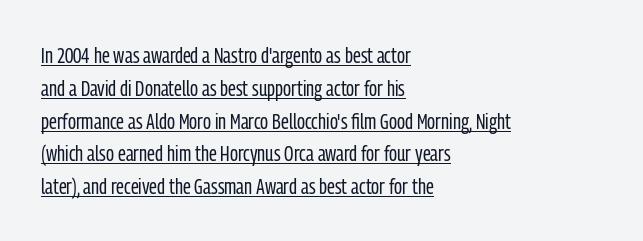
Like a heading marked for emphasis, these lines bear an underscore. Where is the straight margin? On the left. Honestly, the letter spacing is just normal — you wouldn't notice it. A typesetter would mark this as roman, not italic.
